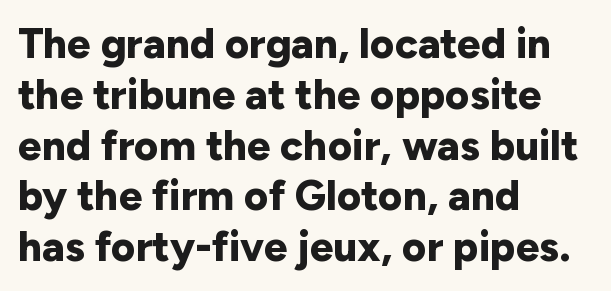
The image shows 42 px bold sans-serif type, upright; set left-aligned, line spacing 1.21x, normal letter spacing, not underlined; low stroke contrast and a medium x-height.
